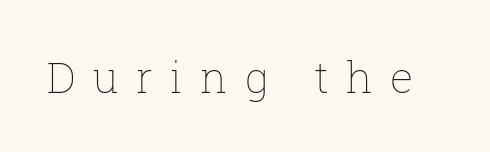
Q: Is the text bold? A: No.
Q: Is the text italic (slanted)? A: No, it is upright.
Q: Is the text underlined? A: No.
Q: Is the spacing between letters normal or unusually wide? A: Unusually wide.
Q: Width (condensed, normal, or wide)? A: Normal.
Q: Stroke contrast? A: Low.
Q: x-height? A: Medium.
Q: Monospaced? A: No.
